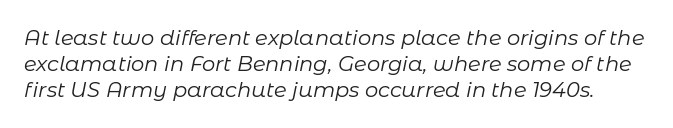
This rendering features lettering with no underline. Standard letterfit; no display-style spreading of the glyphs. Posture: slanted. The block of text has a typical density, with ordinary space between rows. Weight: not bold — regular or lighter.
